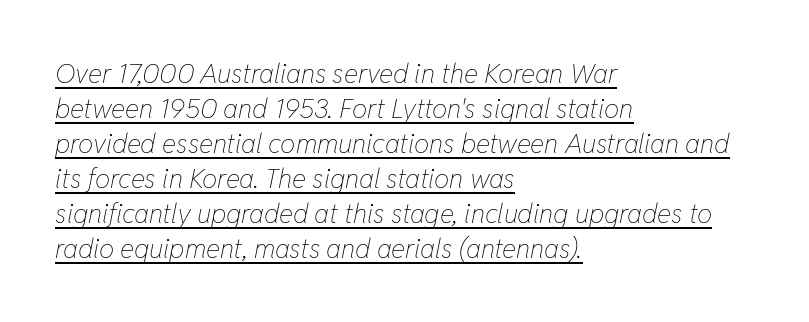
The image shows 27 px text type, italic (leaning right); set left-aligned, normal line spacing (1.3x), normal letter spacing, underlined.
